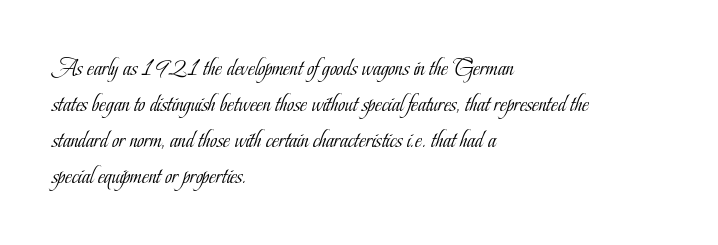
There is no visible air inserted between adjacent glyphs. The rendering anchors every line to the left-hand side. Counters stay open thanks to moderate or lighter strokes. Is there much room between lines? A standard amount, neither cramped nor airy. Type without underlining.
